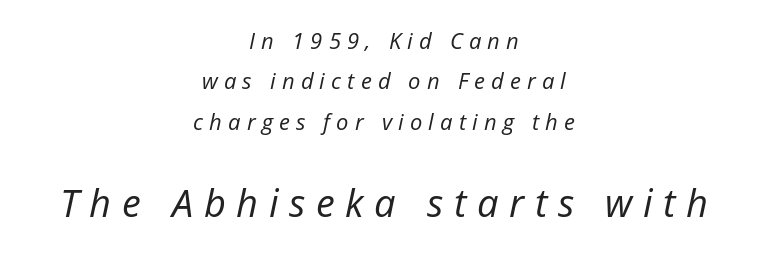
{"italic": "yes", "lean": "right", "slant_degrees": 12, "bold": "no", "weight": "regular", "width": "normal", "stroke_contrast": "low", "x_height": "medium", "monospaced": "no", "underline": "no", "align": "center", "line_spacing_ratio": 1.83, "letter_spacing": "wide", "letter_spacing_em": 0.28, "larger_block": "second", "size_ratio": 1.73, "glyph_px": 38}
